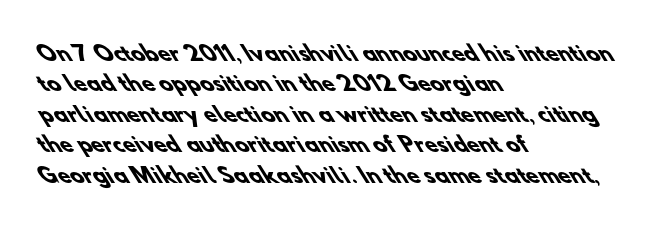
Q: Is the text bold? A: Yes.
Q: Is the text underlined? A: No.
Q: How is the paragraph aligned? A: Left-aligned.
Q: Is the spacing between letters normal or unusually wide? A: Normal.
Q: Is the spacing between lines tight, normal or loose? A: Normal.
